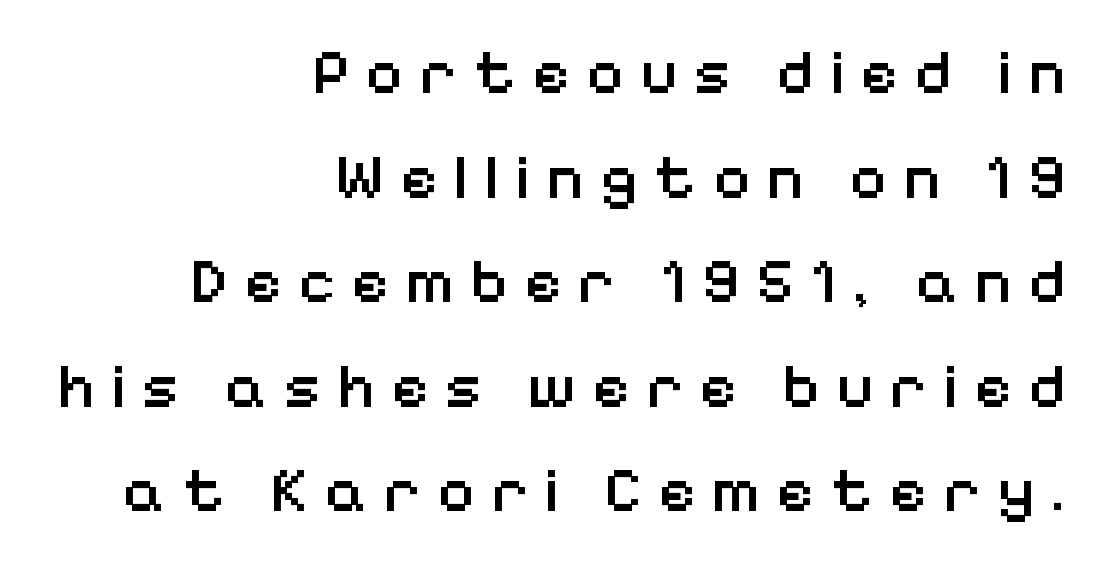
Right-aligned paragraph, ragged on the left. Grotesque or geometric, the face here clearly has no serifs. The rows are spaced the way most documents space them. This is the in-between weight designers call semibold or demi.
